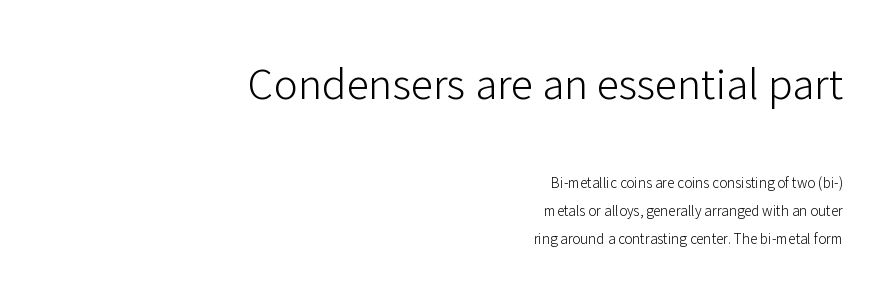
Note the varied advance widths — an 'i' is clearly narrower than an 'm'. Anything drawn beneath the words? Only blank space. Is the letter spacing exaggerated? No — it looks like the ordinary default. The letters look calm and open, with moderate or lighter stems. Alignment: flush right. Top chunk: large. Bottom chunk: small.
